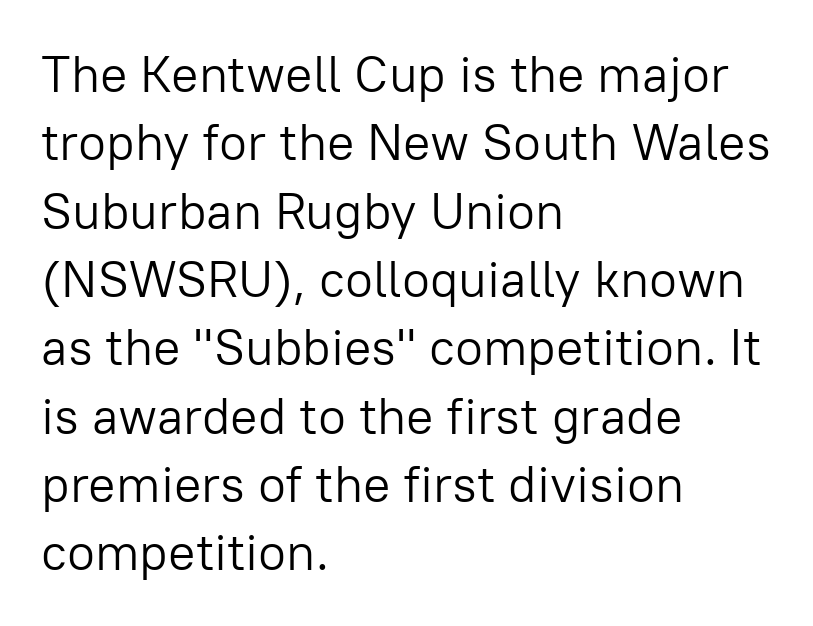
The image shows 51 px light sans-serif type, upright; set left-aligned, normal line spacing (1.34x), normal letter spacing, not underlined; low stroke contrast and a medium x-height.
